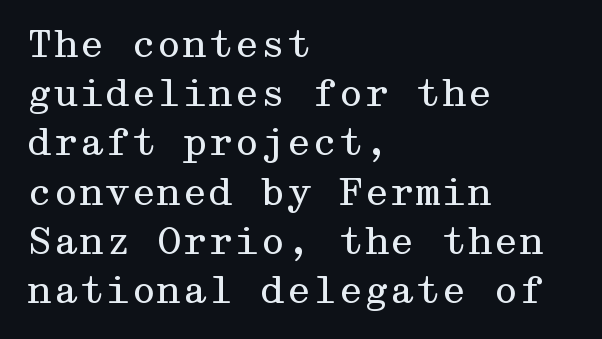
The image shows 37 px regular-weight, wide serif type, upright; set left-aligned, normal line spacing (1.33x), normal letter spacing, not underlined; medium stroke contrast and a medium x-height.
